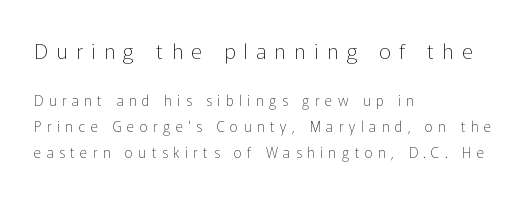
Q: Is the text bold? A: No.
Q: Is the text italic (slanted)? A: No, it is upright.
Q: Is the text underlined? A: No.
Q: How is the paragraph aligned? A: Left-aligned.
Q: Is the spacing between letters normal or unusually wide? A: Unusually wide.
Q: Which block of text is set in a larger size, the first (top) or the second (bottom)? A: The first (top) one.
